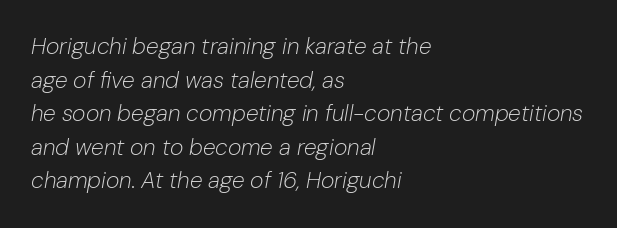
Q: Is the text bold? A: No.
Q: Is the text italic (slanted)? A: Yes, it leans right by about 10 degrees.
Q: Is the text underlined? A: No.
Q: How is the paragraph aligned? A: Left-aligned.
Q: Is the spacing between letters normal or unusually wide? A: Normal.
Q: Is the spacing between lines tight, normal or loose? A: Normal.
